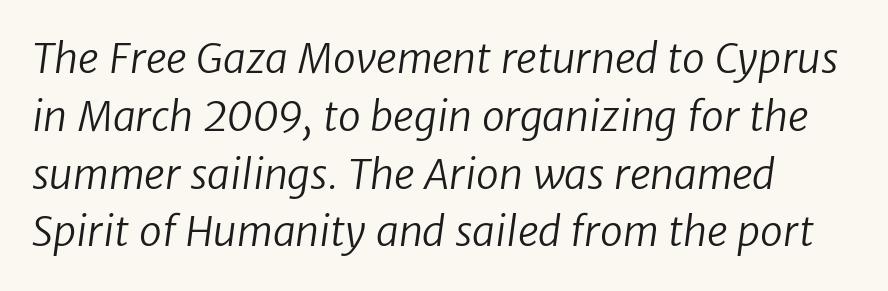
Q: Is the text bold? A: No.
Q: Is the typeface a serif or a sans-serif typeface? A: Sans-serif.
Q: Is the text underlined? A: No.
Q: Is the spacing between letters normal or unusually wide? A: Normal.
Q: Is the spacing between lines tight, normal or loose? A: Normal.
Q: Width (condensed, normal, or wide)? A: Normal.
Q: Stroke contrast? A: Low.
Q: x-height? A: Medium.
Q: Monospaced? A: No.
